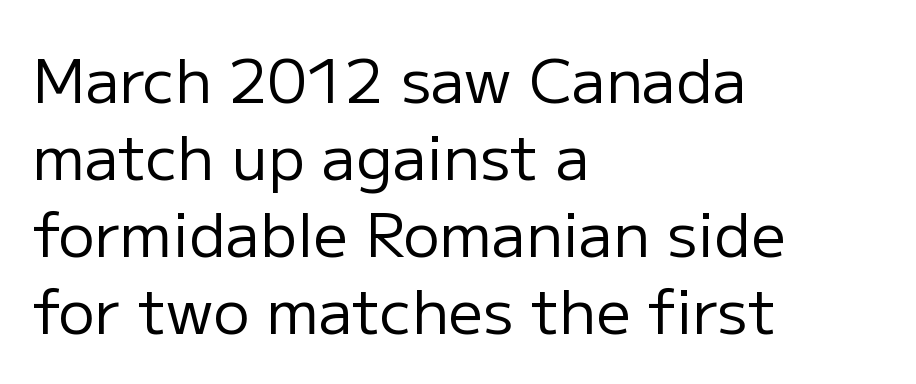
What kind of face is this? One without serifs — a sans. Proportional: the letters do not fall into vertical columns. Layout note: lines flush left. Letters rest on an invisible, unmarked baseline. No chunkiness to these letters — they're not bold.
